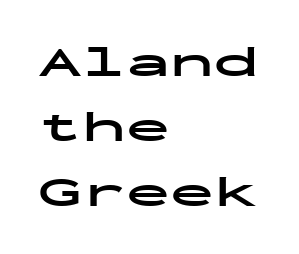
Whoever set this chose a conventional vertical rhythm. Notice how thick the strokes are: this is what a full bold looks like. The strip under each line holds only bare page. The gaps between neighbouring characters are ordinary and unremarkable. The face used here is monospaced, like something from a code editor. The designer went with a sans here, leaving each stem footless.
